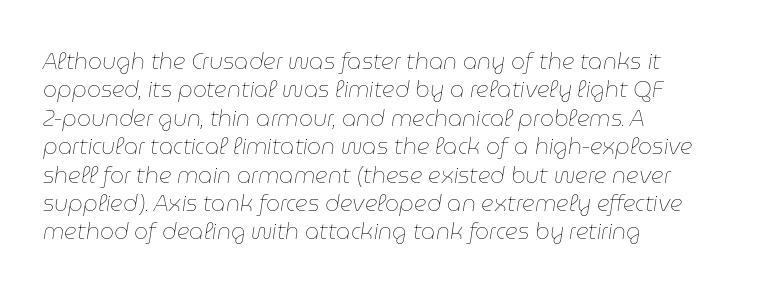
The image shows 22 px text type, italic (leaning right); set left-aligned, normal line spacing (1.29x), normal letter spacing, not underlined.
